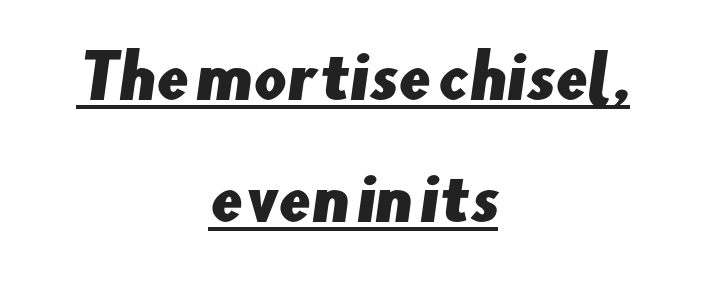
Compared with undecorated copy, this sample adds a rule below the words. These lines are rendered in a variable-pitch font. Tracking value appears to be zero — textbook default spacing. Classification — sans serif. The setting favours the middle, as headings and verse often do. You could fit nearly another row in the gap between these rows.
